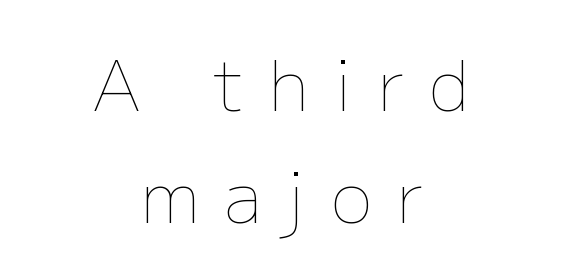
Line starts and ends both wander, symmetrically. The passage shown is typed in a proportional face where columns would drift. A light-to-regular cut is what we see here. The vertical gap from one line to the next is medium.
